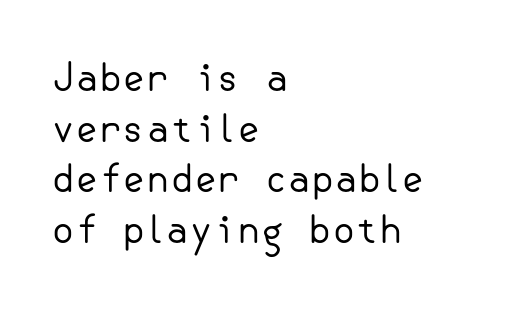
The block of text has a typical density, with ordinary space between rows. Tracking value appears to be zero — textbook default spacing. Ink coverage per letter is moderate at most. Only glyphs here, with clear space below each row.
